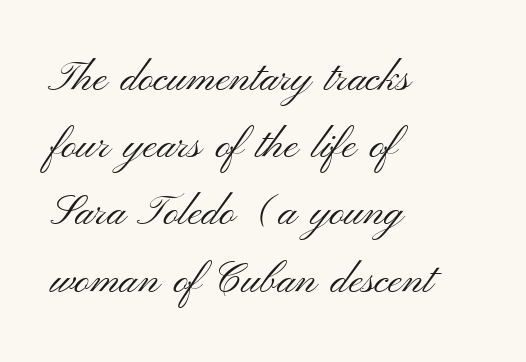
Letters have the restrained weight of plain body copy at most. You could call the tracking neutral — neither tight nor loose. The block of text has a typical density, with ordinary space between rows. Plain, unruled lines of type. The text block is weighted toward the left margin, trailing off unevenly rightward.
